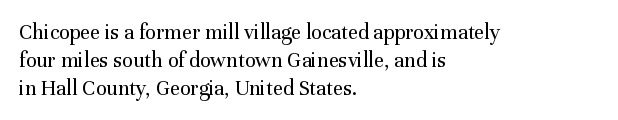
{"italic": "no", "bold": "no", "underline": "no", "align": "left", "line_spacing": "normal", "line_spacing_ratio": 1.27, "letter_spacing": "normal", "letter_spacing_em": 0.0, "glyph_px": 22}
